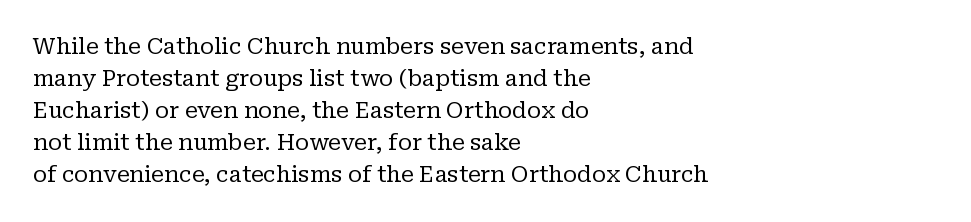
The image shows 22 px text type, upright; set left-aligned, normal line spacing (1.46x), normal letter spacing, not underlined.
